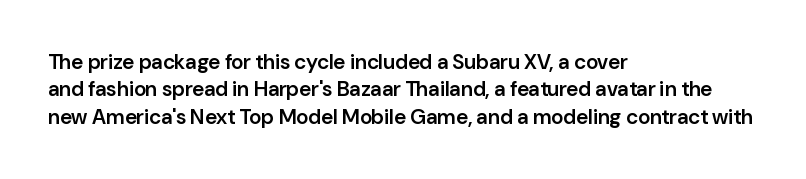
Line beginnings align vertically; line endings do not. Weight: semibold (demi). Tracking here is standard; glyphs follow each other at the usual distance. If you drew a line through each stem, it would be perfectly vertical. Has an underline been added? It has not.
